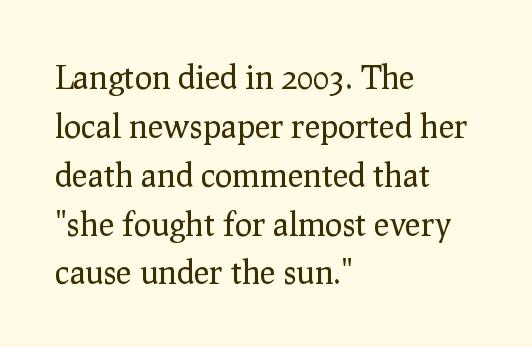
Q: Is the text bold? A: No.
Q: Is the text italic (slanted)? A: No, it is upright.
Q: Is the typeface a serif or a sans-serif typeface? A: Serif.
Q: Is the text underlined? A: No.
Q: How is the paragraph aligned? A: Left-aligned.
Q: Is the spacing between letters normal or unusually wide? A: Normal.
Q: Is the spacing between lines tight, normal or loose? A: Normal.
Q: Width (condensed, normal, or wide)? A: Normal.
Q: Stroke contrast? A: Low.
Q: x-height? A: Medium.
Q: Monospaced? A: No.
